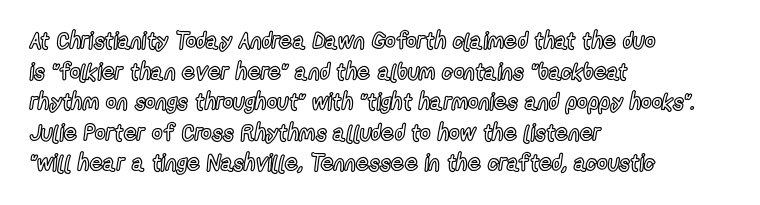
{"underline": "no", "align": "left", "line_spacing": "normal", "line_spacing_ratio": 1.33, "letter_spacing": "normal", "letter_spacing_em": 0.0, "glyph_px": 23}
